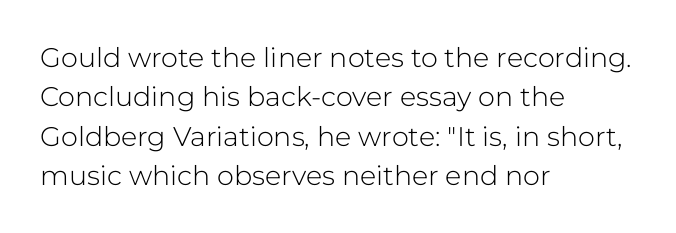
Q: Is the text bold? A: No.
Q: Is the text italic (slanted)? A: No, it is upright.
Q: Is the text underlined? A: No.
Q: How is the paragraph aligned? A: Left-aligned.
Q: Is the spacing between letters normal or unusually wide? A: Normal.
Q: Is the spacing between lines tight, normal or loose? A: Normal.
